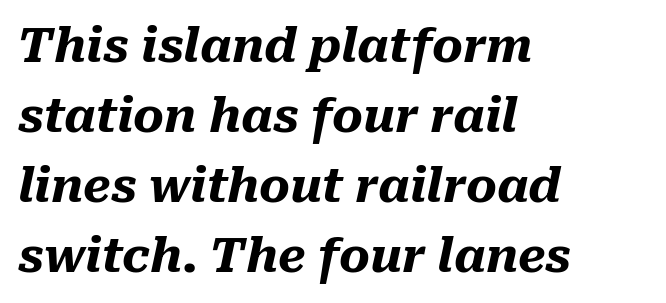
The image shows 47 px heavy type, italic (leaning right); set left-aligned, normal line spacing (1.49x), normal letter spacing, not underlined; medium stroke contrast and a medium x-height.
